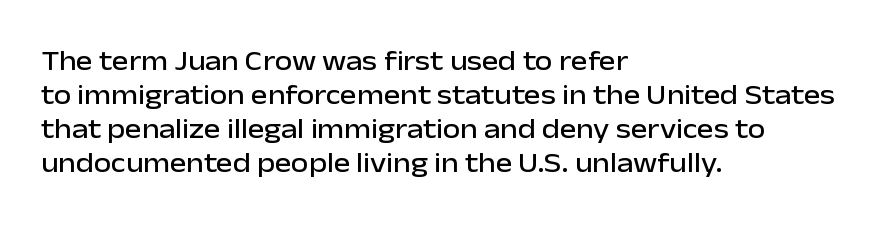
Leftover space on each line is placed entirely after the last word. Default kerning and tracking; the words read as compact shapes. A bare baseline throughout the passage. Looks like regular typesetting: each glyph gets only the width it needs. Stroke terminals: plain, sans-serif.
